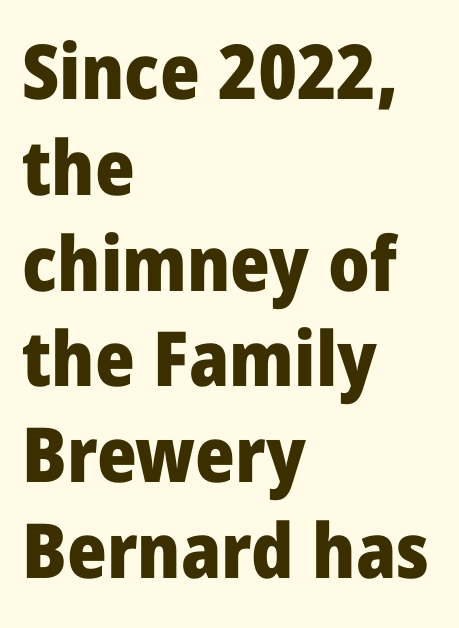
Where is the straight margin? On the left. Note: no serifs on the glyphs. The passage shown is emphatically bold. The block of text has a typical density, with ordinary space between rows.
